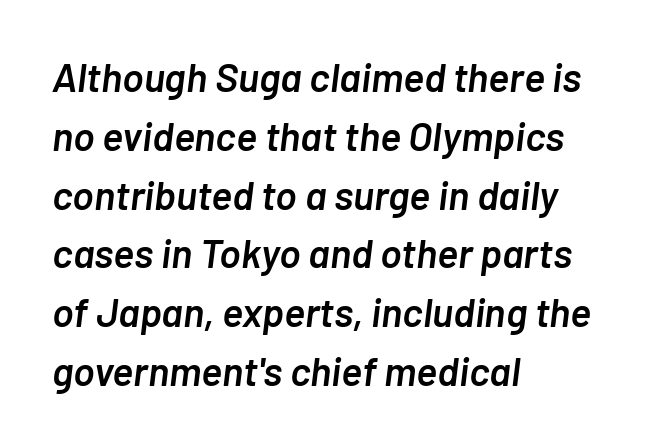
Proportional: the letters do not fall into vertical columns. Yep, that's italic — everything's leaning. Its strokes are somewhat broadened, the hallmark of semibold type. The rows are spaced the way most documents space them. Caption: multi-line text, flush left, ragged right. Nobody drew a line under any word here.
